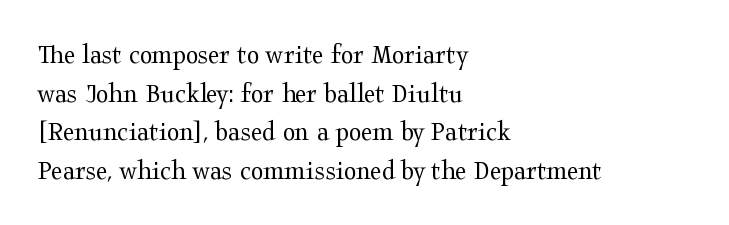
The image shows 29 px regular-weight, wide serif type, upright; set left-aligned, normal line spacing (1.33x), normal letter spacing, not underlined; medium stroke contrast and a medium x-height.
